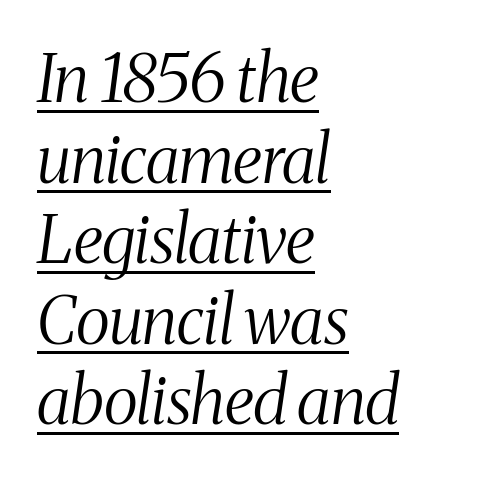
Q: Is the text bold? A: No.
Q: Is the text italic (slanted)? A: Yes, it leans right by about 8 degrees.
Q: Is the typeface a serif or a sans-serif typeface? A: Serif.
Q: Is the text underlined? A: Yes.
Q: How is the paragraph aligned? A: Left-aligned.
Q: Is the spacing between letters normal or unusually wide? A: Normal.
Q: Width (condensed, normal, or wide)? A: Condensed.
Q: Stroke contrast? A: Medium.
Q: x-height? A: Medium.
Q: Monospaced? A: No.
